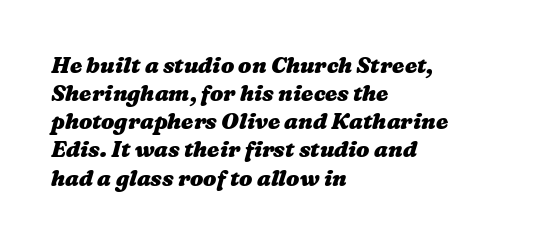
Q: Is the text bold? A: Yes.
Q: Is the text underlined? A: No.
Q: How is the paragraph aligned? A: Left-aligned.
Q: Is the spacing between letters normal or unusually wide? A: Normal.
Q: Is the spacing between lines tight, normal or loose? A: Normal.
